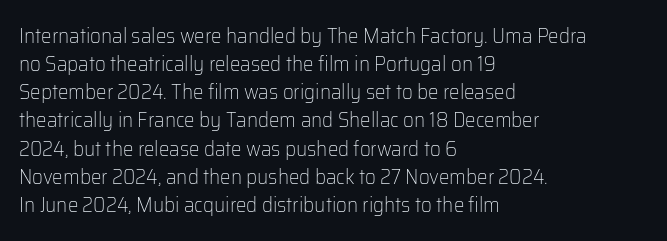
The image shows 21 px text type, upright; set left-aligned, normal line spacing (1.34x), normal letter spacing, not underlined.
